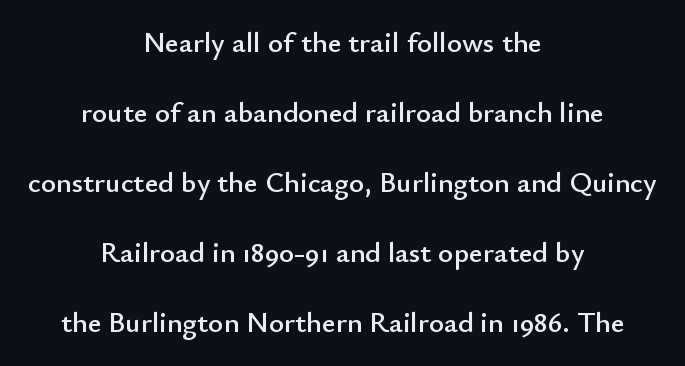
{"serif": "no", "italic": "no", "width": "normal", "stroke_contrast": "low", "x_height": "small", "monospaced": "no", "underline": "no", "align": "center", "line_spacing": "loose", "line_spacing_ratio": 2.41, "letter_spacing": "normal", "letter_spacing_em": 0.0, "glyph_px": 29}
